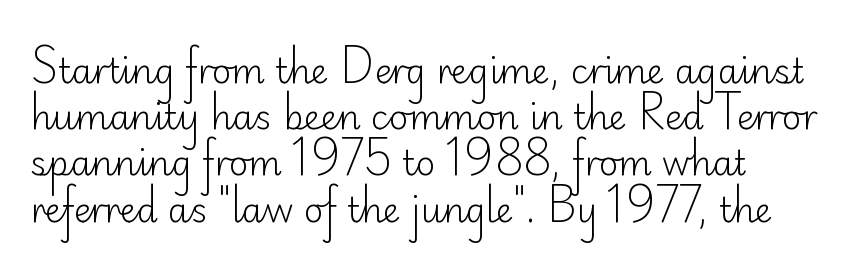
{"serif": "no", "italic": "no", "bold": "no", "weight": "light", "width": "normal", "stroke_contrast": "low", "x_height": "small", "monospaced": "no", "underline": "no", "line_spacing": "normal", "line_spacing_ratio": 1.36, "letter_spacing": "normal", "letter_spacing_em": 0.0, "glyph_px": 34}
